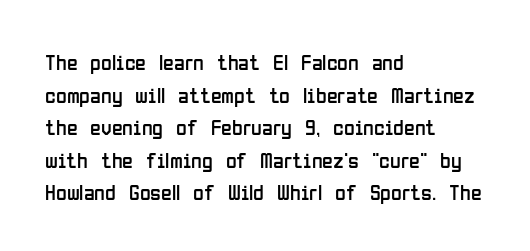
Q: Is the text bold? A: No.
Q: Is the text italic (slanted)? A: No, it is upright.
Q: Is the text underlined? A: No.
Q: How is the paragraph aligned? A: Left-aligned.
Q: Is the spacing between letters normal or unusually wide? A: Normal.
Q: Is the spacing between lines tight, normal or loose? A: Normal.
